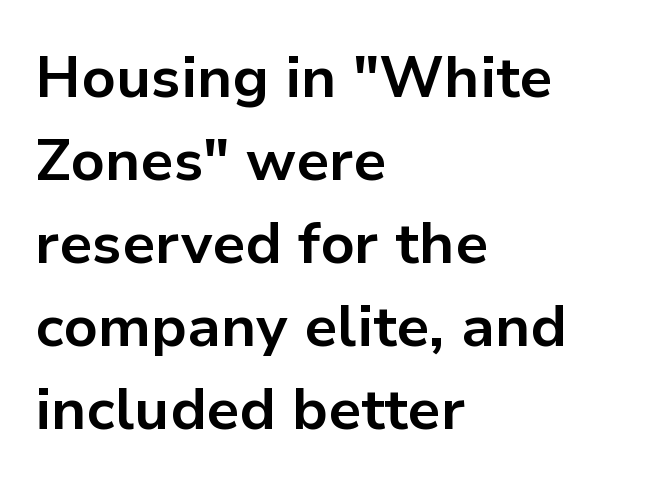
Left-aligned paragraph, ragged on the right. Here the designer chose a conventional face with non-uniform glyph widths. Nothing unusual about the tracking: characters are spaced as the font intends. Compared with typical paragraphs, the rows here are spaced about the same.
